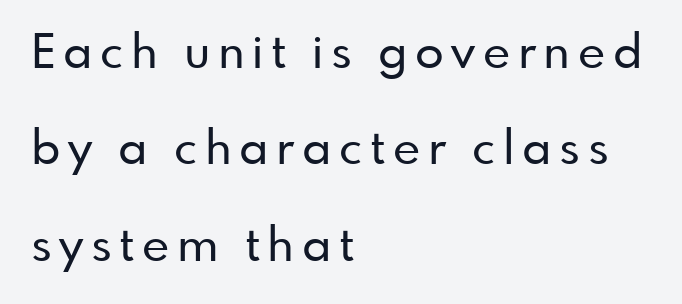
Q: Is the text italic (slanted)? A: No, it is upright.
Q: Is the typeface a serif or a sans-serif typeface? A: Sans-serif.
Q: Is the text underlined? A: No.
Q: How is the paragraph aligned? A: Left-aligned.
Q: Is the spacing between lines tight, normal or loose? A: Loose.
Q: Width (condensed, normal, or wide)? A: Normal.
Q: Stroke contrast? A: Low.
Q: x-height? A: Small.
Q: Monospaced? A: No.
